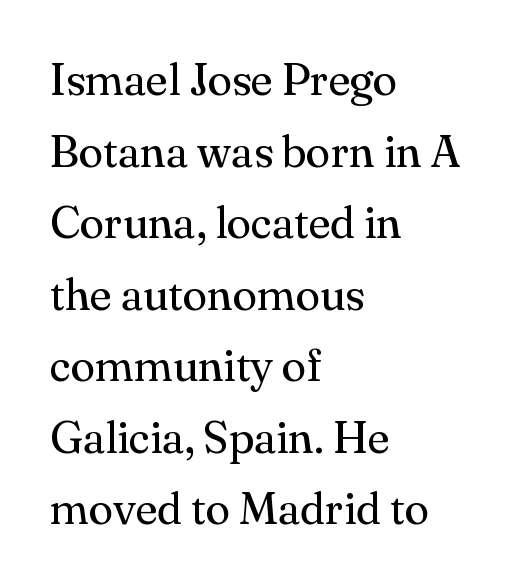
The vertical gap from one line to the next is medium. What stands out about the letter spacing? Nothing — it is the standard amount. This is roman type, the default non-slanted kind. Here the designer chose a conventional face with non-uniform glyph widths.
